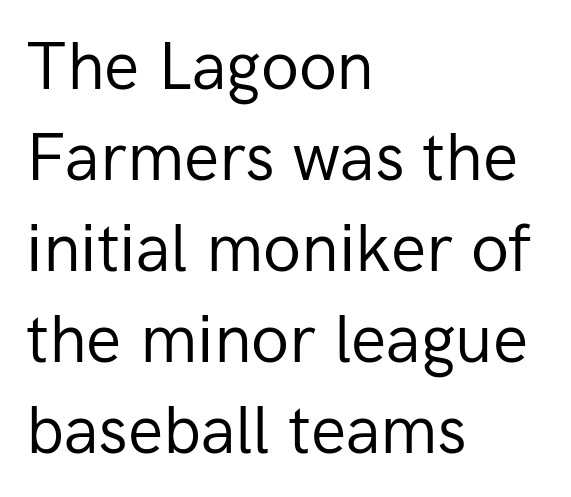
{"serif": "no", "italic": "no", "bold": "no", "weight": "regular", "width": "normal", "stroke_contrast": "low", "x_height": "medium", "monospaced": "no", "underline": "no", "align": "left", "line_spacing": "normal", "line_spacing_ratio": 1.38, "letter_spacing": "normal", "letter_spacing_em": 0.0, "glyph_px": 66}
